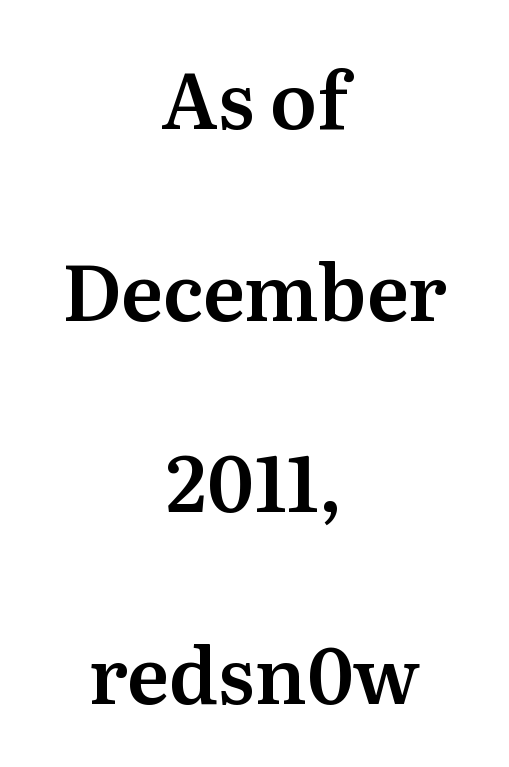
Q: Is the text italic (slanted)? A: No, it is upright.
Q: Is the typeface a serif or a sans-serif typeface? A: Serif.
Q: Is the text underlined? A: No.
Q: How is the paragraph aligned? A: Centered.
Q: Is the spacing between letters normal or unusually wide? A: Normal.
Q: Is the spacing between lines tight, normal or loose? A: Loose.
Q: Width (condensed, normal, or wide)? A: Normal.
Q: Stroke contrast? A: Medium.
Q: x-height? A: Medium.
Q: Monospaced? A: No.
